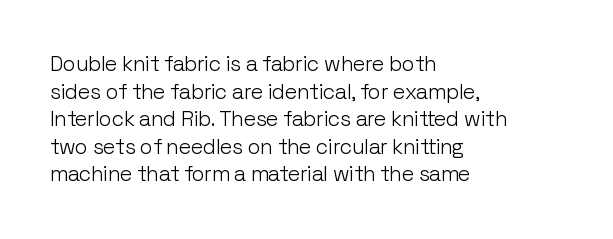
The image shows 21 px text type, upright; set left-aligned, normal line spacing (1.31x), normal letter spacing, not underlined.
